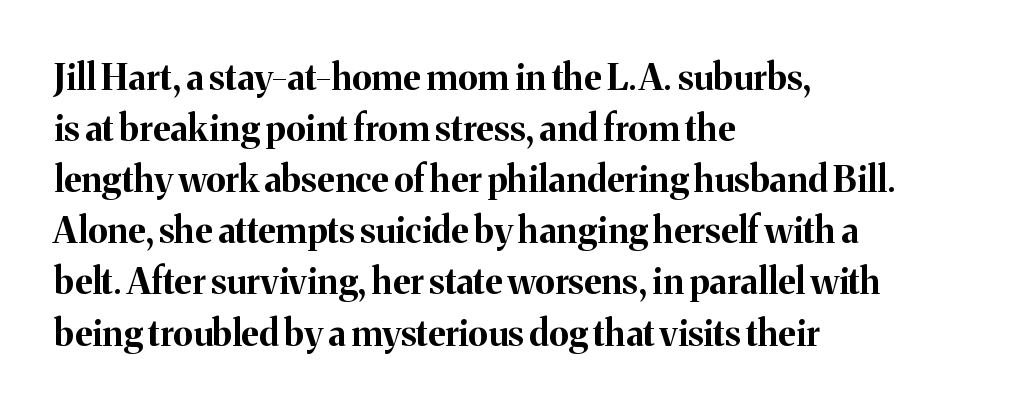
The image shows 36 px bold serif type, upright; set left-aligned, normal line spacing (1.42x), normal letter spacing, not underlined; medium stroke contrast and a medium x-height.
